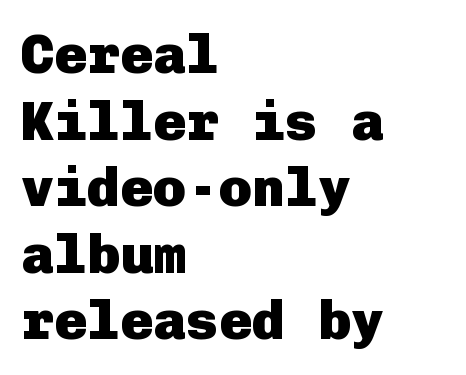
Q: Is the text bold? A: Yes.
Q: Is the text italic (slanted)? A: No, it is upright.
Q: Is the typeface a serif or a sans-serif typeface? A: Sans-serif.
Q: Is the text underlined? A: No.
Q: How is the paragraph aligned? A: Left-aligned.
Q: Is the spacing between letters normal or unusually wide? A: Normal.
Q: Width (condensed, normal, or wide)? A: Normal.
Q: Stroke contrast? A: Low.
Q: x-height? A: Medium.
